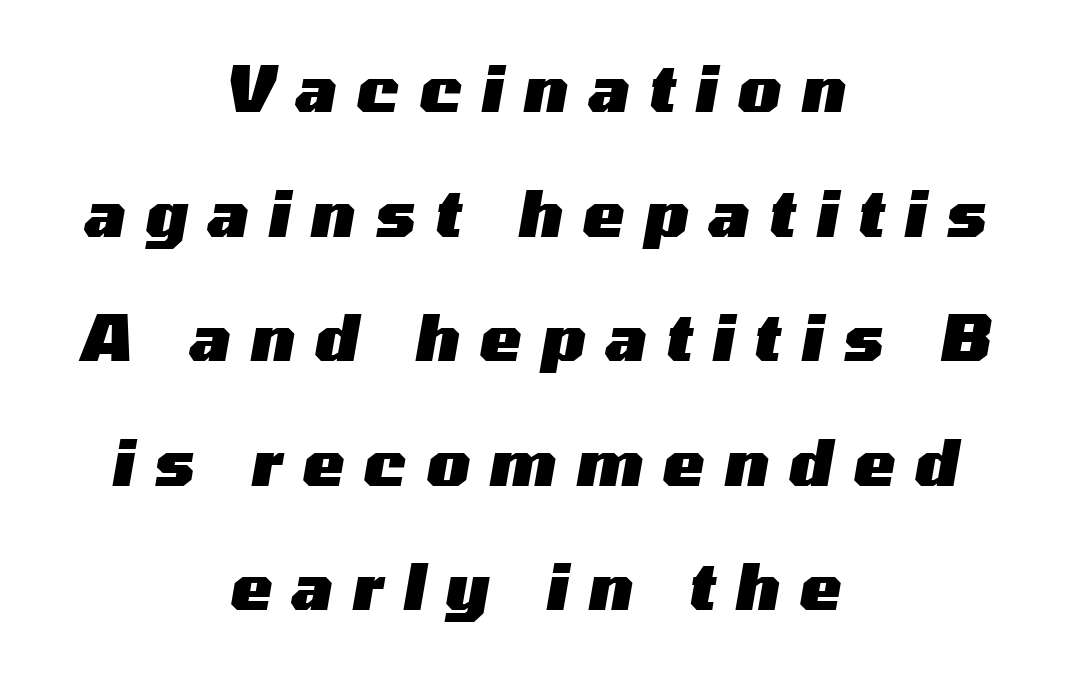
The image shows 62 px heavy, wide type, italic (leaning right); set centered, loose line spacing (2.01x), unusually wide letter spacing (+0.33 em), not underlined; medium stroke contrast and a medium x-height.
